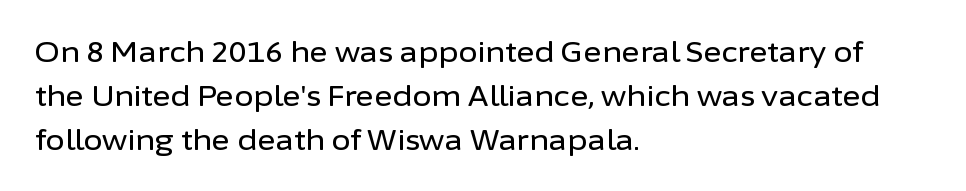
{"serif": "no", "italic": "no", "width": "normal", "stroke_contrast": "low", "x_height": "medium", "monospaced": "no", "underline": "no", "align": "left", "line_spacing": "normal", "line_spacing_ratio": 1.57, "letter_spacing": "normal", "letter_spacing_em": 0.0, "glyph_px": 28}
